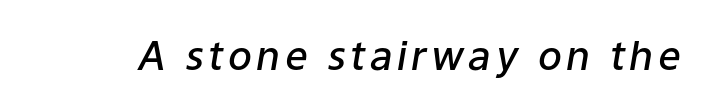
The baseline area is clear. The rendering uses natural spacing where letterforms have individual widths. The font's italic variant was chosen for this text. Summary of weight: moderately heavy, a semibold.
